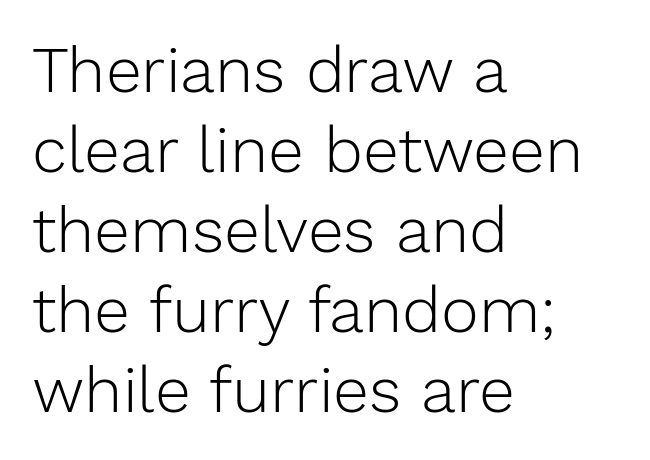
The image shows 64 px light sans-serif type, upright; set left-aligned, normal line spacing (1.25x), normal letter spacing, not underlined; low stroke contrast and a medium x-height.
